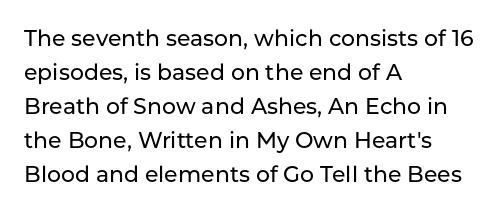
Inter-character spacing is left at the font's built-in metrics. A bare baseline throughout the passage. The typography opts for an upright posture over an oblique one. Casual observation: everything's shoved over to the left.
